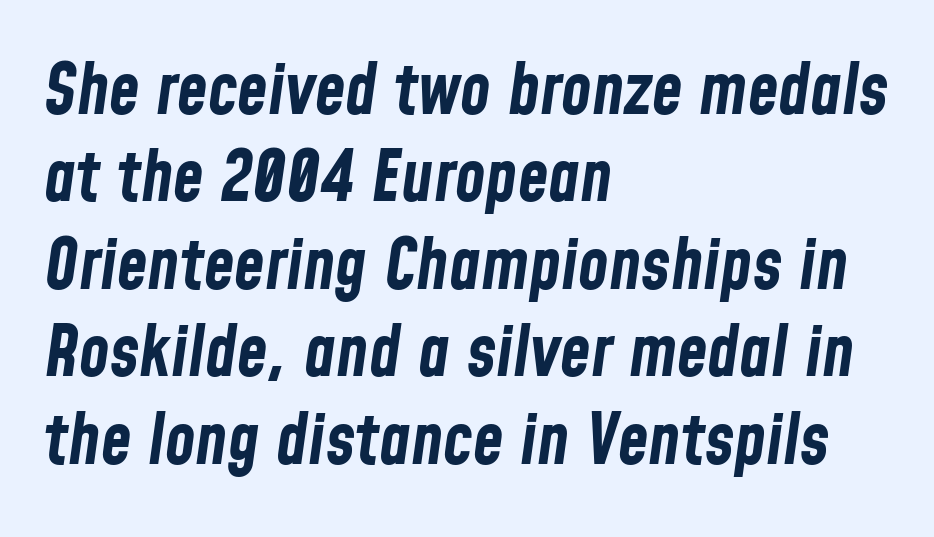
The image shows 70 px bold, condensed type, italic (leaning right); set left-aligned, normal line spacing (1.25x), normal letter spacing, not underlined; low stroke contrast and a medium x-height.
